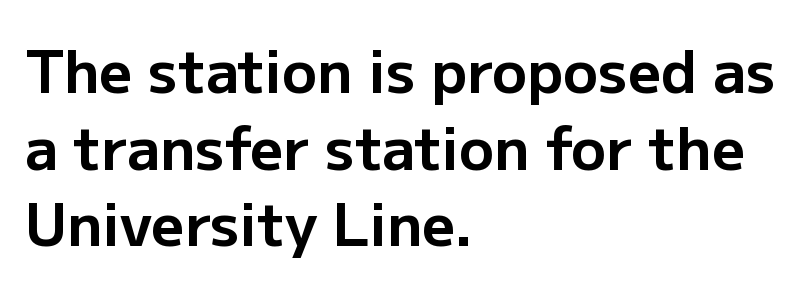
Set as a true bold cut, around the 700 mark. Plain, unruled lines of type. Varying glyph widths throughout — classic text-font behaviour. The face used here is a sans, in the tradition of grotesques and geometrics.
